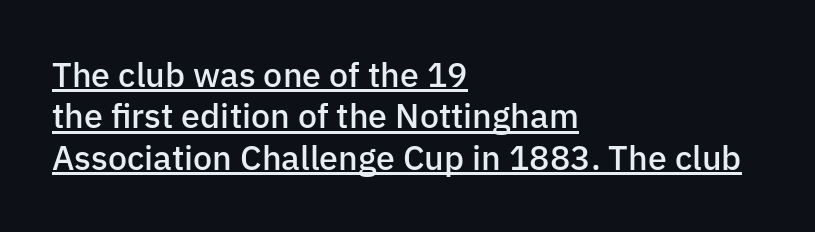
The image shows 34 px semibold sans-serif type, upright; set left-aligned, line spacing 1.22x, normal letter spacing, underlined; low stroke contrast and a medium x-height.
